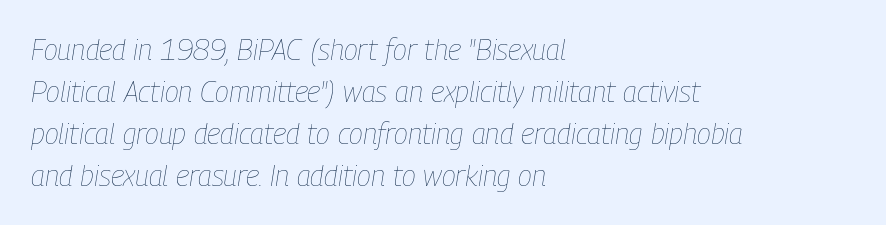
The image shows 29 px thin, condensed type, italic (leaning right); set left-aligned, normal line spacing (1.45x), normal letter spacing, not underlined; low stroke contrast and a medium x-height.
